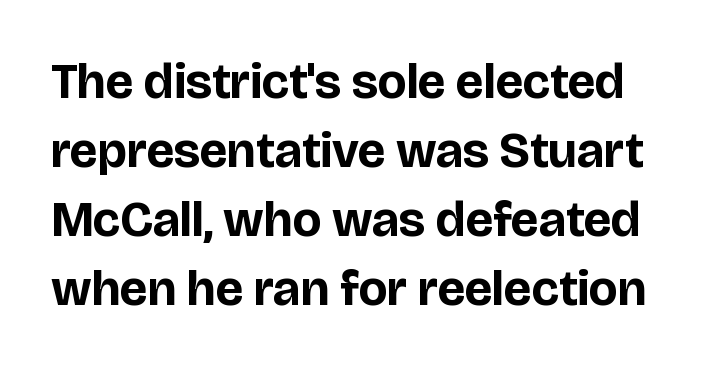
Q: Is the text bold? A: Yes.
Q: Is the text italic (slanted)? A: No, it is upright.
Q: Is the typeface a serif or a sans-serif typeface? A: Sans-serif.
Q: Is the text underlined? A: No.
Q: Is the spacing between letters normal or unusually wide? A: Normal.
Q: Is the spacing between lines tight, normal or loose? A: Normal.
Q: Width (condensed, normal, or wide)? A: Normal.
Q: Stroke contrast? A: Low.
Q: x-height? A: Large.
Q: Monospaced? A: No.
